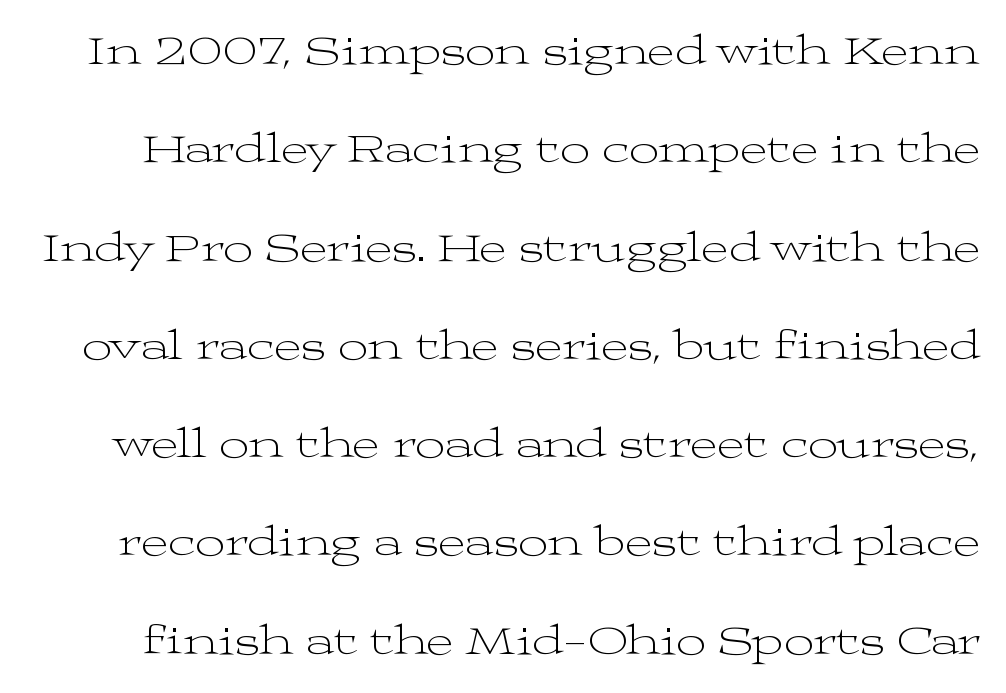
The image shows 42 px light, wide serif type, upright; set loose line spacing (2.34x), normal letter spacing, not underlined; medium stroke contrast and a medium x-height.
